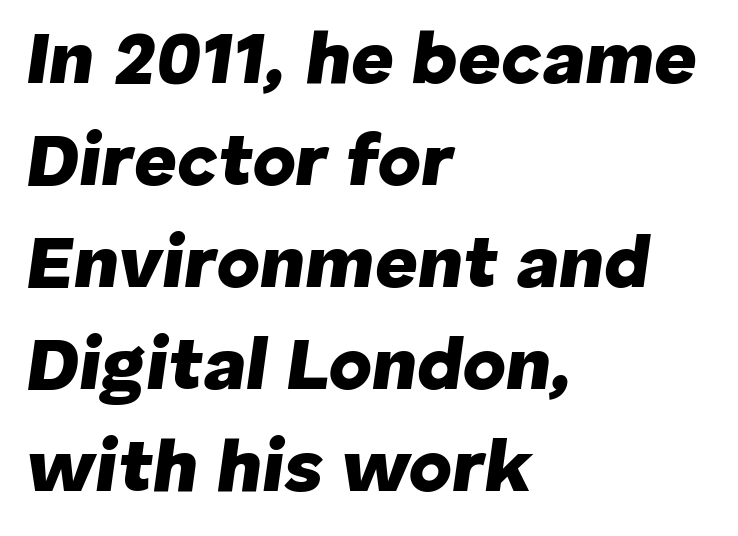
{"italic": "yes", "lean": "right", "slant_degrees": 8, "bold": "yes", "weight": "heavy", "width": "normal", "stroke_contrast": "low", "x_height": "medium", "monospaced": "no", "underline": "no", "align": "left", "line_spacing": "normal", "line_spacing_ratio": 1.38, "letter_spacing": "normal", "letter_spacing_em": 0.0, "glyph_px": 74}
